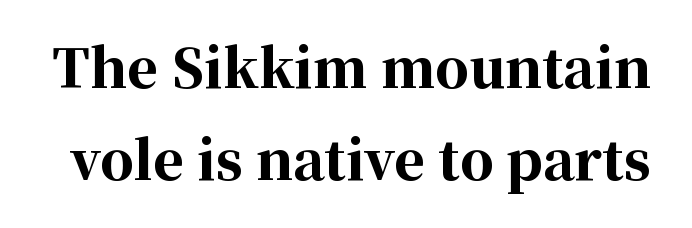
Beneath every word, the page is bare. To sum up the face: it has serifs. The letters stand upright; this is a roman face. The face used here is proportionally spaced, like ordinary book or web type. Honestly, the letter spacing is just normal — you wouldn't notice it.
